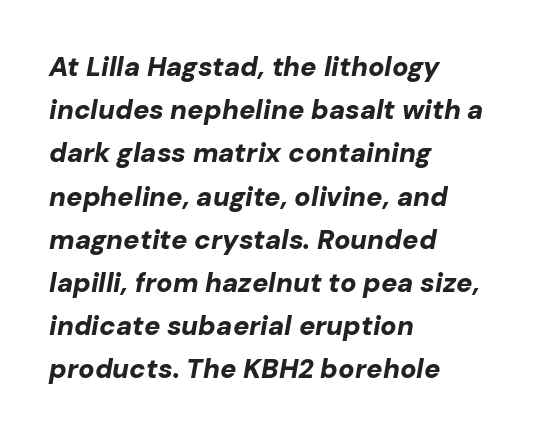
{"italic": "yes", "lean": "right", "slant_degrees": 10, "bold": "yes", "underline": "no", "align": "left", "line_spacing": "normal", "line_spacing_ratio": 1.6, "letter_spacing": "normal", "letter_spacing_em": 0.0, "glyph_px": 27}
